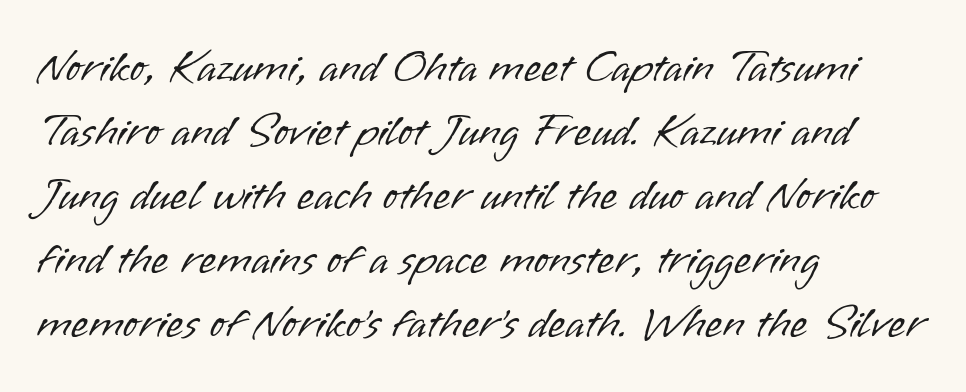
The image shows 45 px light sans-serif type; set left-aligned, normal line spacing (1.42x), normal letter spacing, not underlined; low stroke contrast and a small x-height.
